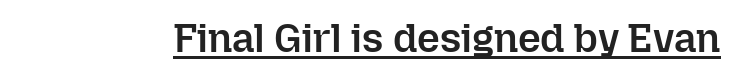
The image shows 40 px semibold type, upright; set normal letter spacing, underlined; low stroke contrast and a medium x-height.
